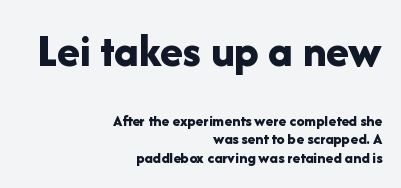
Q: Is the text bold? A: Yes.
Q: Is the text italic (slanted)? A: No, it is upright.
Q: Is the typeface a serif or a sans-serif typeface? A: Sans-serif.
Q: Is the text underlined? A: No.
Q: How is the paragraph aligned? A: Right-aligned.
Q: Is the spacing between letters normal or unusually wide? A: Normal.
Q: Is the spacing between lines tight, normal or loose? A: Tight.
Q: Which block of text is set in a larger size, the first (top) or the second (bottom)? A: The first (top) one.
Q: Width (condensed, normal, or wide)? A: Normal.
Q: Stroke contrast? A: Low.
Q: x-height? A: Medium.
Q: Monospaced? A: No.
